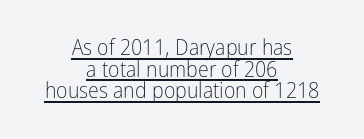
The words here are underlined. Bold? No — there's no thickening of the strokes. Style check: upright. What stands out about the letter spacing? Nothing — it is the standard amount. The whitespace from short lines is split evenly between both sides. The line-height multiplier appears low, near solid setting.
